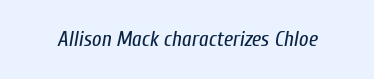
{"italic": "yes", "lean": "right", "slant_degrees": 10, "bold": "no", "underline": "no", "letter_spacing": "normal", "letter_spacing_em": 0.0, "glyph_px": 21}
